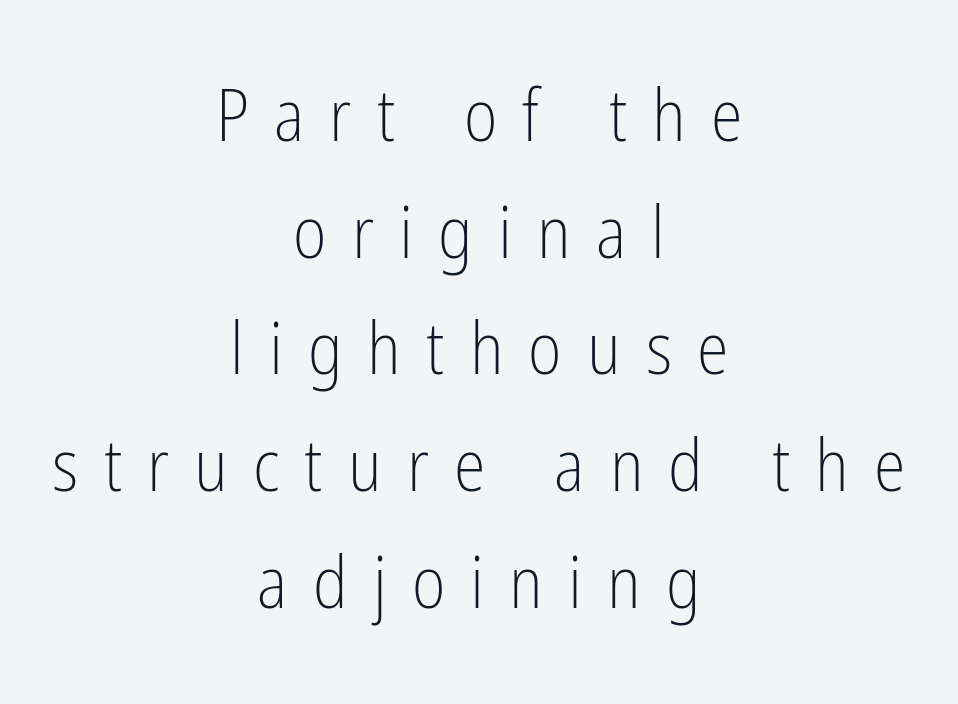
The image shows 72 px light, condensed sans-serif type, upright; set centered, normal line spacing (1.62x), unusually wide letter spacing (+0.35 em), not underlined; low stroke contrast and a medium x-height.
